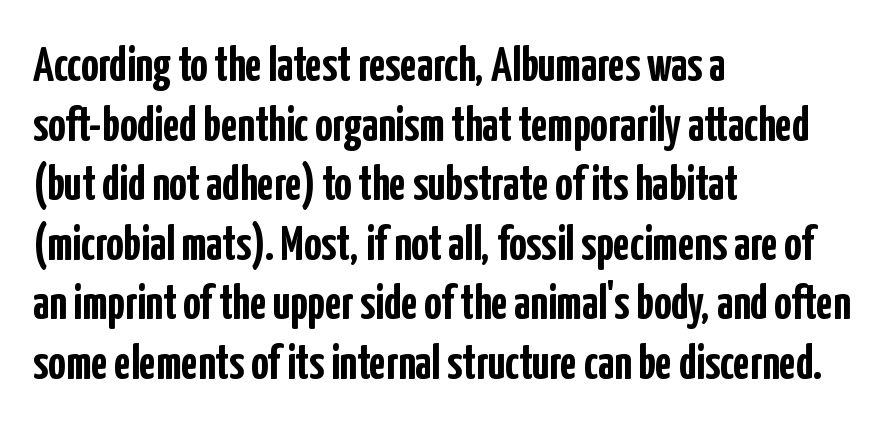
The image shows 48 px semibold, condensed sans-serif type, upright; set left-aligned, line spacing 1.24x, normal letter spacing, not underlined; low stroke contrast and a medium x-height.
